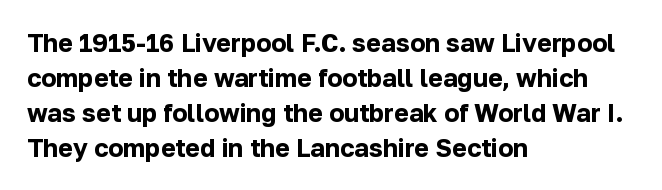
The image shows 25 px bold type, upright; set left-aligned, normal line spacing (1.4x), normal letter spacing, not underlined.
